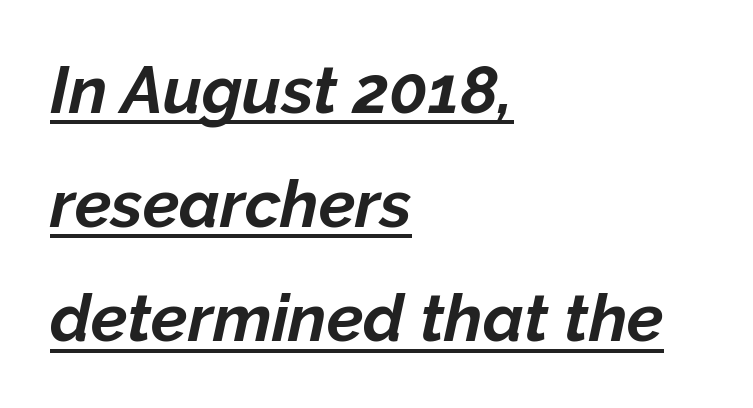
{"italic": "yes", "lean": "right", "slant_degrees": 12, "bold": "yes", "weight": "bold", "width": "normal", "stroke_contrast": "low", "x_height": "medium", "monospaced": "no", "underline": "yes", "align": "left", "line_spacing_ratio": 1.73, "letter_spacing": "normal", "letter_spacing_em": 0.0, "glyph_px": 66}
